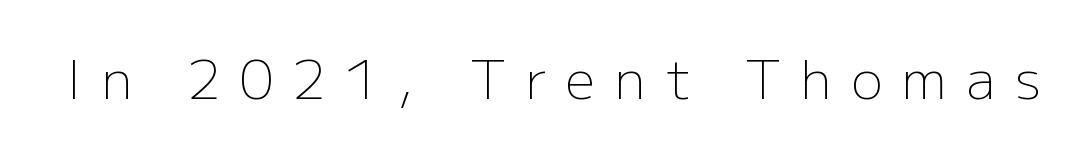
The image shows 53 px light sans-serif type, upright; set unusually wide letter spacing (+0.37 em), not underlined; low stroke contrast and a medium x-height.
